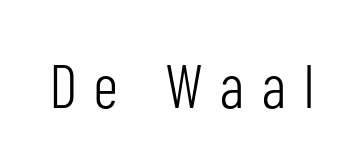
A typesetter would label this face a sans. Spacing verdict: proportional, widths tailored to each character. Every character sits straight up, as roman type does. Stems here are at most as thick as an everyday book face. Substantial extra tracking has been applied to these lines.
